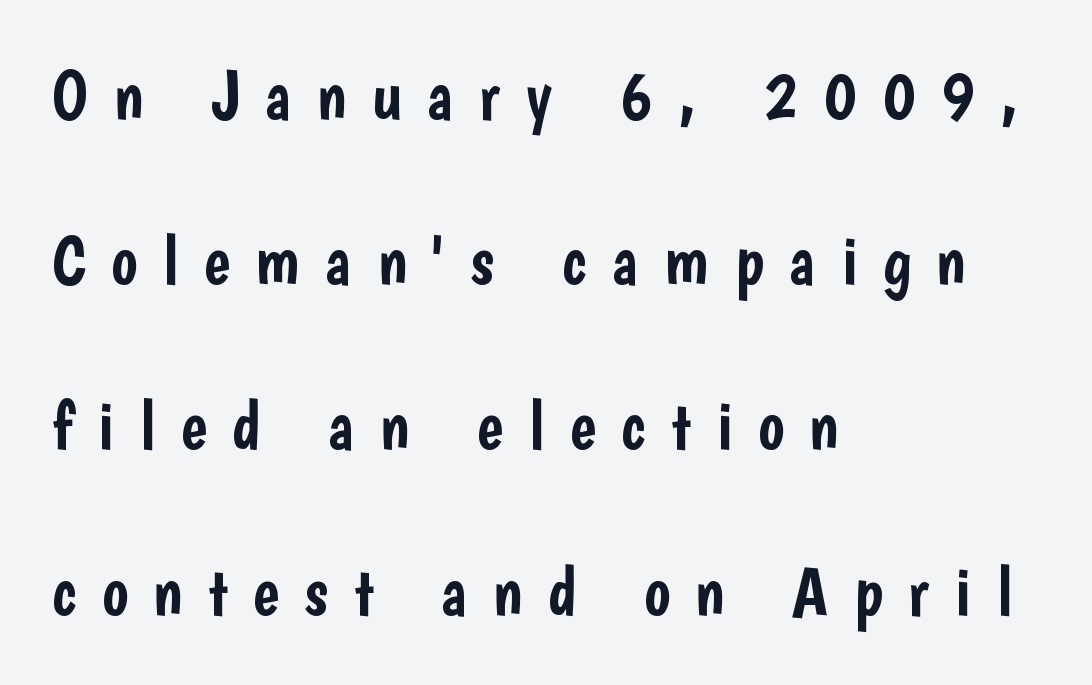
A typesetter would mark this as roman, not italic. The letters advance in unequal steps, a hallmark of proportional type. The passage shown has open, widely tracked lettering throughout. Layout note: lines flush left.
